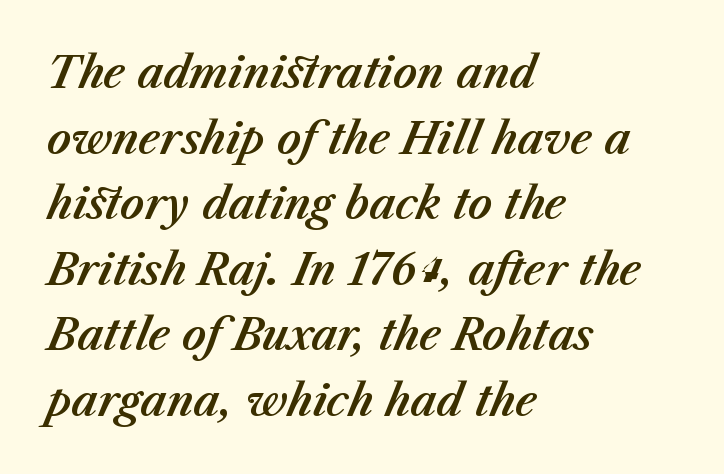
Inter-character spacing is left at the font's built-in metrics. Is there much room between lines? A standard amount, neither cramped nor airy. Alignment: flush left. The rendering uses natural spacing where letterforms have individual widths. The specimen omits any rule beneath the text block's lines. It's the slanting kind of type.
